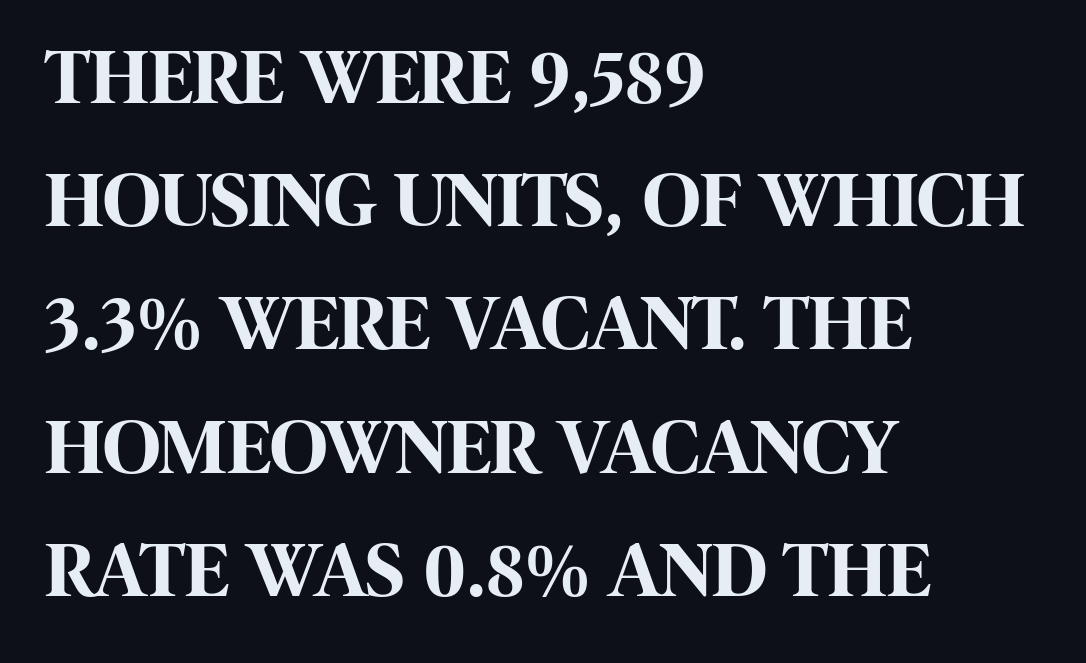
Q: Is the text bold? A: Yes.
Q: Is the text italic (slanted)? A: No, it is upright.
Q: Is the typeface a serif or a sans-serif typeface? A: Sans-serif.
Q: Is the text underlined? A: No.
Q: How is the paragraph aligned? A: Left-aligned.
Q: Is the spacing between letters normal or unusually wide? A: Normal.
Q: Is the spacing between lines tight, normal or loose? A: Normal.
Q: Width (condensed, normal, or wide)? A: Condensed.
Q: Stroke contrast? A: High.
Q: x-height? A: Large.
Q: Monospaced? A: No.
